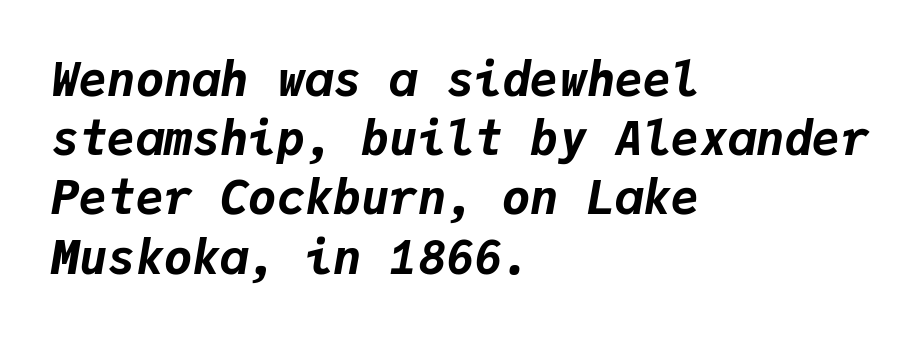
{"italic": "yes", "lean": "right", "slant_degrees": 9, "bold": "yes", "weight": "bold", "width": "normal", "stroke_contrast": "low", "x_height": "medium", "monospaced": "yes", "underline": "no", "align": "left", "line_spacing": "normal", "line_spacing_ratio": 1.26, "letter_spacing": "normal", "letter_spacing_em": 0.0, "glyph_px": 47}
